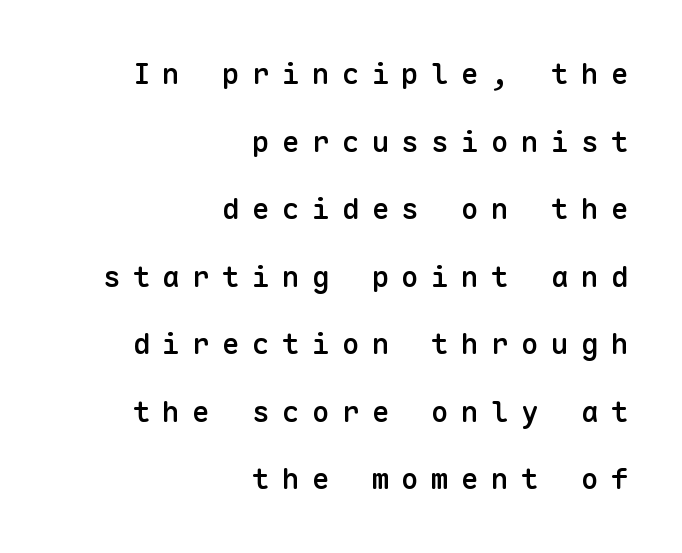
{"serif": "no", "italic": "no", "bold": "semi", "weight": "semibold", "width": "normal", "stroke_contrast": "low", "x_height": "medium", "monospaced": "yes", "underline": "no", "align": "right", "line_spacing": "loose", "line_spacing_ratio": 2.33, "letter_spacing": "wide", "letter_spacing_em": 0.43, "glyph_px": 29}
